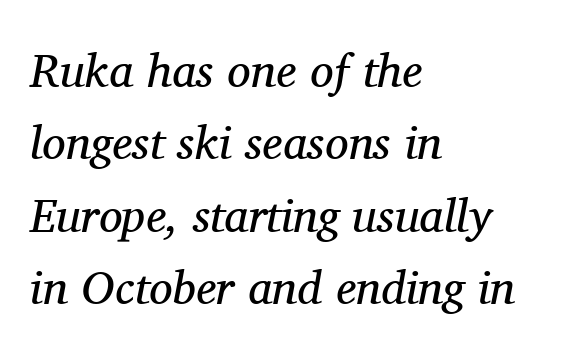
Q: Is the text bold? A: No.
Q: Is the text italic (slanted)? A: Yes, it leans right by about 11 degrees.
Q: Is the typeface a serif or a sans-serif typeface? A: Serif.
Q: Is the text underlined? A: No.
Q: How is the paragraph aligned? A: Left-aligned.
Q: Is the spacing between letters normal or unusually wide? A: Normal.
Q: Is the spacing between lines tight, normal or loose? A: Normal.
Q: Width (condensed, normal, or wide)? A: Normal.
Q: Stroke contrast? A: Medium.
Q: x-height? A: Medium.
Q: Monospaced? A: No.
